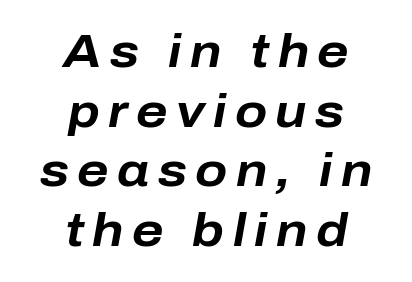
{"italic": "yes", "lean": "right", "slant_degrees": 10, "bold": "yes", "weight": "bold", "width": "normal", "stroke_contrast": "low", "x_height": "medium", "monospaced": "no", "underline": "no", "align": "center", "line_spacing": "normal", "line_spacing_ratio": 1.27, "glyph_px": 47}
